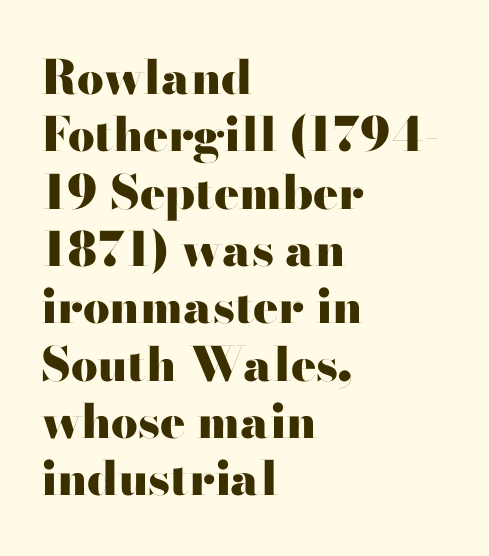
The image shows 47 px heavy, wide sans-serif type, upright; set left-aligned, line spacing 1.22x, normal letter spacing, not underlined; high stroke contrast and a small x-height.
